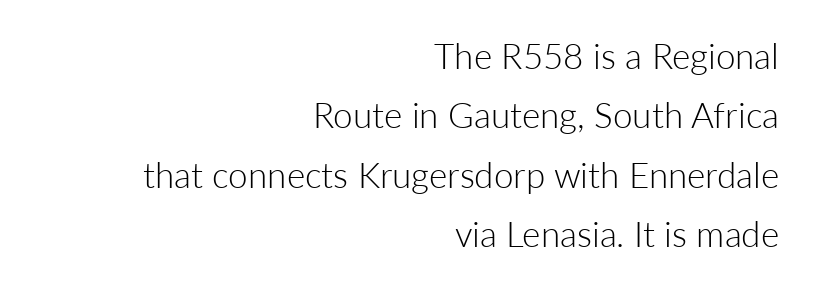
{"serif": "no", "italic": "no", "bold": "no", "weight": "light", "width": "normal", "stroke_contrast": "low", "x_height": "medium", "monospaced": "no", "underline": "no", "align": "right", "line_spacing": "normal", "line_spacing_ratio": 1.7, "letter_spacing": "normal", "letter_spacing_em": 0.0, "glyph_px": 35}
